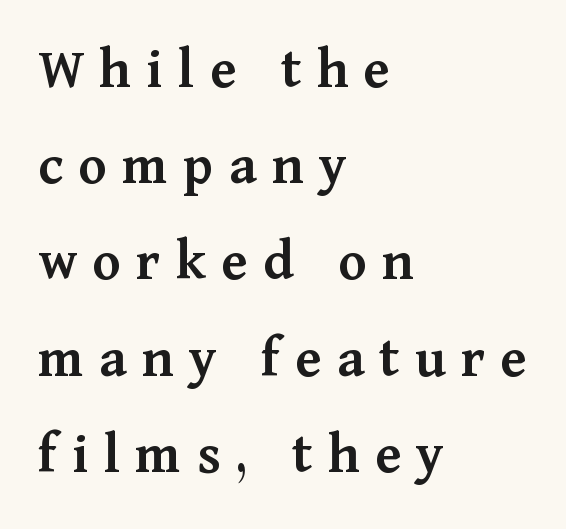
{"serif": "yes", "italic": "no", "bold": "semi", "weight": "semibold", "width": "normal", "stroke_contrast": "medium", "x_height": "medium", "monospaced": "no", "underline": "no", "align": "left", "line_spacing": "normal", "line_spacing_ratio": 1.63, "letter_spacing": "wide", "letter_spacing_em": 0.26, "glyph_px": 59}
